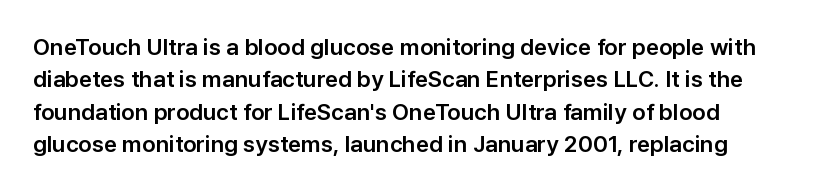
Q: Is the text italic (slanted)? A: No, it is upright.
Q: Is the text underlined? A: No.
Q: Is the spacing between letters normal or unusually wide? A: Normal.
Q: Is the spacing between lines tight, normal or loose? A: Normal.
